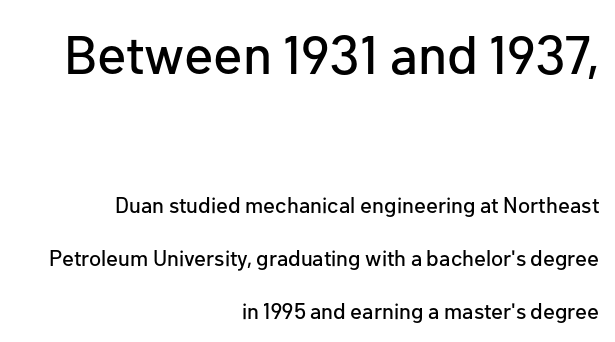
Line ends are locked; line starts wander. The rendering shows plain stroke endings on the letterforms — a sans-serif design. Does extra space separate the letters? No, they use regular spacing. The face used here appears at its bigger size in the upper chunk. The font's upright variant was chosen for this text. The zone under the glyphs is completely vacant.
